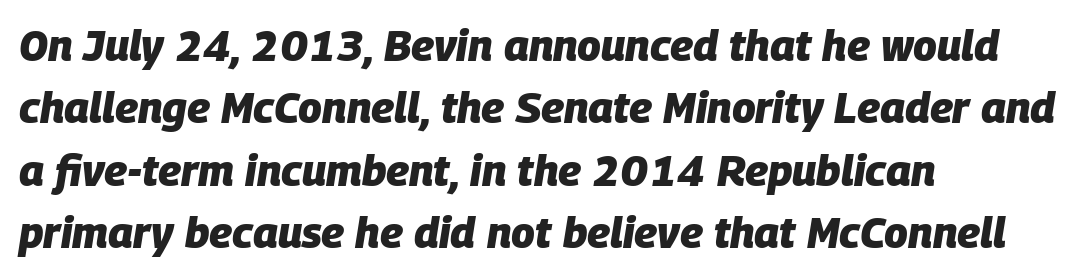
{"italic": "yes", "lean": "right", "slant_degrees": 9, "bold": "yes", "weight": "heavy", "width": "normal", "stroke_contrast": "low", "x_height": "large", "monospaced": "no", "underline": "no", "align": "left", "line_spacing": "normal", "line_spacing_ratio": 1.45, "letter_spacing": "normal", "letter_spacing_em": 0.0, "glyph_px": 43}
